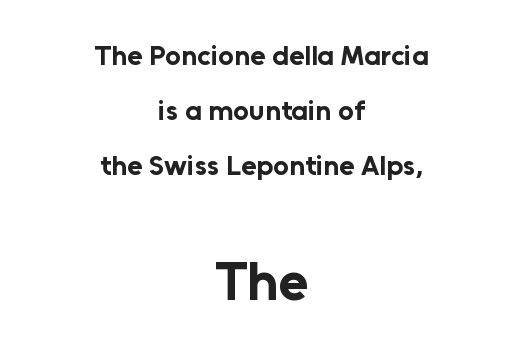
A typesetter would label this face a sans. Quick note: not italic, upright. Is this a fixed-width face? No — the glyphs have proportional, varying widths. Widely set lines give the paragraph a tall, airy silhouette. This rendering features lettering with no underline.
